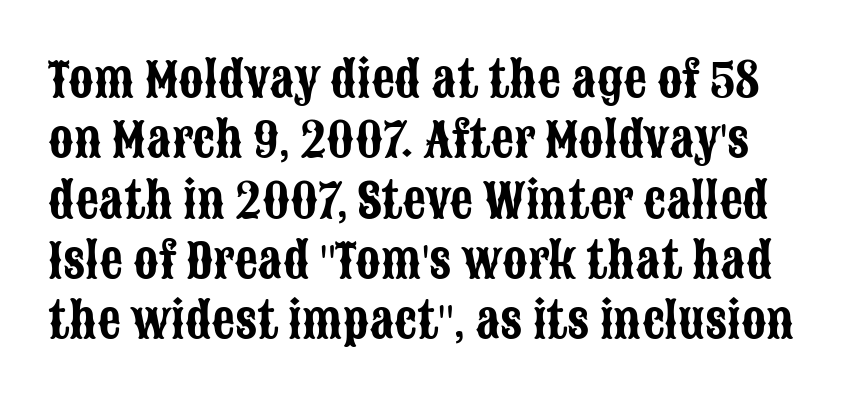
You could not count columns in this text — the font is proportionally spaced. Look at the bottom of the vertical strokes: they stop flat, with no serifs. Rule under the text: the space is simply empty. Every character sits straight up, as roman type does. Default kerning and tracking; the words read as compact shapes.
